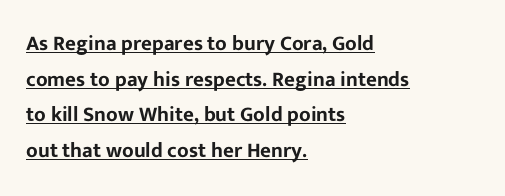
Q: Is the text italic (slanted)? A: No, it is upright.
Q: Is the text underlined? A: Yes.
Q: How is the paragraph aligned? A: Left-aligned.
Q: Is the spacing between letters normal or unusually wide? A: Normal.
Q: Is the spacing between lines tight, normal or loose? A: Normal.
